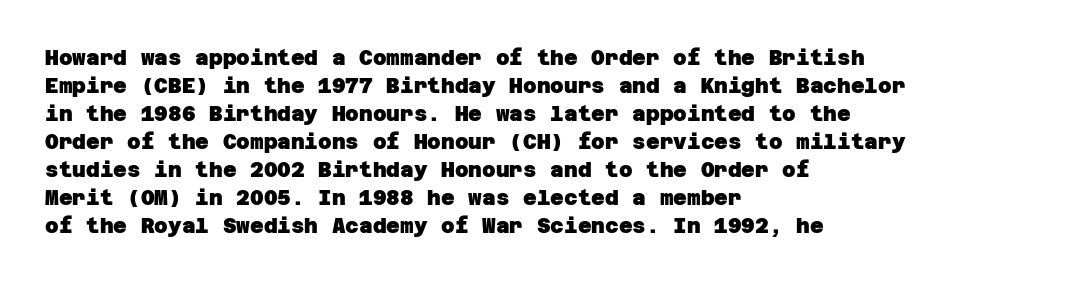
Short and long lines alike share a common starting point at left. Every letter is thick-stroked: bold, no question. Interline gaps are of average width in this sample. Quick note: underline off.
